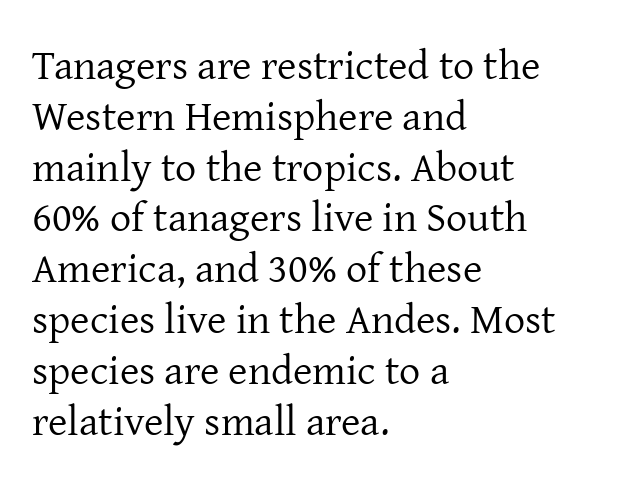
Q: Is the text bold? A: No.
Q: Is the text italic (slanted)? A: No, it is upright.
Q: Is the typeface a serif or a sans-serif typeface? A: Serif.
Q: Is the text underlined? A: No.
Q: How is the paragraph aligned? A: Left-aligned.
Q: Is the spacing between letters normal or unusually wide? A: Normal.
Q: Width (condensed, normal, or wide)? A: Normal.
Q: Stroke contrast? A: Low.
Q: x-height? A: Medium.
Q: Monospaced? A: No.
